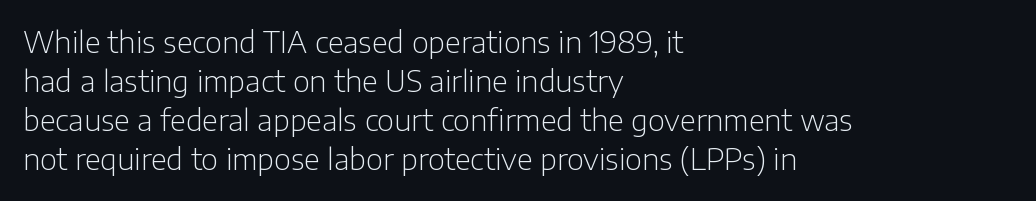
Q: Is the text bold? A: No.
Q: Is the text italic (slanted)? A: No, it is upright.
Q: Is the typeface a serif or a sans-serif typeface? A: Sans-serif.
Q: Is the text underlined? A: No.
Q: How is the paragraph aligned? A: Left-aligned.
Q: Is the spacing between letters normal or unusually wide? A: Normal.
Q: Is the spacing between lines tight, normal or loose? A: Normal.
Q: Width (condensed, normal, or wide)? A: Normal.
Q: Stroke contrast? A: Low.
Q: x-height? A: Medium.
Q: Monospaced? A: No.
